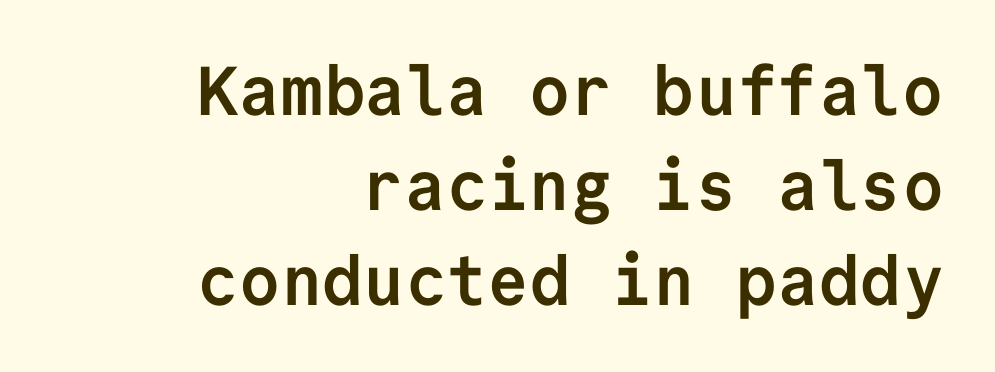
The image shows 69 px semibold sans-serif type, upright, monospaced; set right-aligned, normal line spacing (1.38x), normal letter spacing, not underlined; low stroke contrast and a medium x-height.
